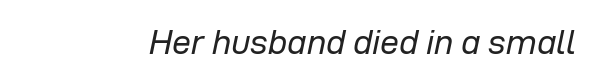
{"italic": "yes", "lean": "right", "slant_degrees": 12, "bold": "no", "weight": "regular", "width": "normal", "stroke_contrast": "low", "x_height": "medium", "monospaced": "no", "underline": "no", "letter_spacing": "normal", "letter_spacing_em": 0.0, "glyph_px": 34}
